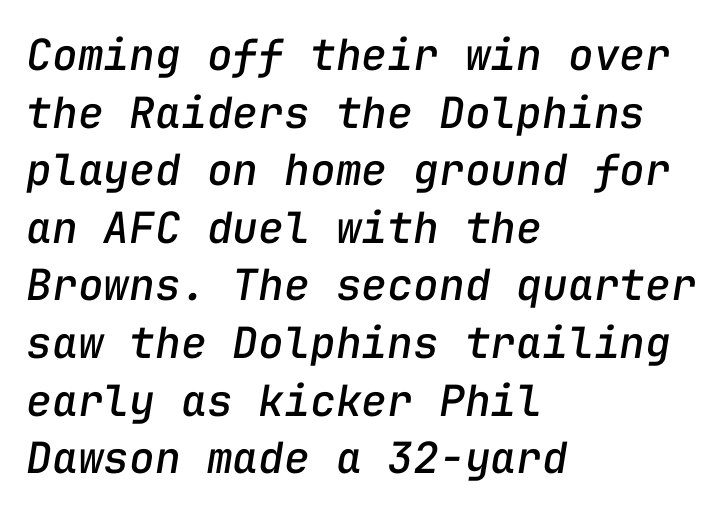
{"italic": "yes", "lean": "right", "slant_degrees": 9, "width": "normal", "stroke_contrast": "low", "x_height": "medium", "monospaced": "yes", "underline": "no", "align": "left", "line_spacing": "normal", "line_spacing_ratio": 1.34, "letter_spacing": "normal", "letter_spacing_em": 0.0, "glyph_px": 43}
